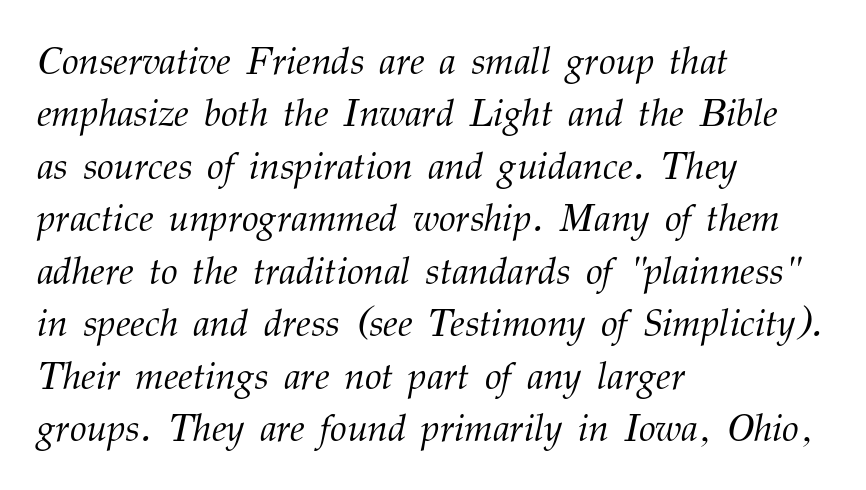
{"serif": "yes", "italic": "yes", "lean": "right", "slant_degrees": 12, "bold": "no", "weight": "light", "width": "normal", "stroke_contrast": "medium", "x_height": "medium", "monospaced": "no", "underline": "no", "align": "left", "line_spacing": "normal", "line_spacing_ratio": 1.38, "letter_spacing": "normal", "letter_spacing_em": 0.0, "glyph_px": 38}
